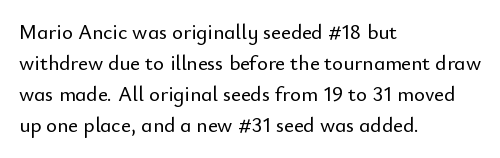
Q: Is the text italic (slanted)? A: No, it is upright.
Q: Is the text underlined? A: No.
Q: How is the paragraph aligned? A: Left-aligned.
Q: Is the spacing between letters normal or unusually wide? A: Normal.
Q: Is the spacing between lines tight, normal or loose? A: Normal.
